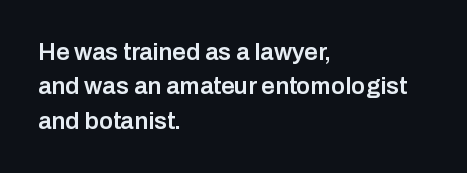
Between one letter and the next there's only the usual sliver of space. Underline: absent. Short and long lines alike share a common starting point at left. Compared with typical paragraphs, the rows here are spaced about the same.
